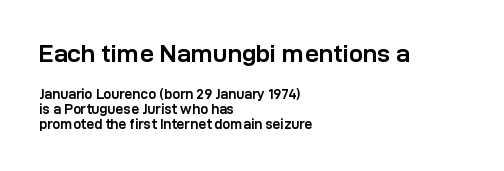
Q: Is the text bold? A: Yes.
Q: Is the text italic (slanted)? A: No, it is upright.
Q: Is the text underlined? A: No.
Q: How is the paragraph aligned? A: Left-aligned.
Q: Is the spacing between letters normal or unusually wide? A: Normal.
Q: Is the spacing between lines tight, normal or loose? A: Tight.
Q: Which block of text is set in a larger size, the first (top) or the second (bottom)? A: The first (top) one.
